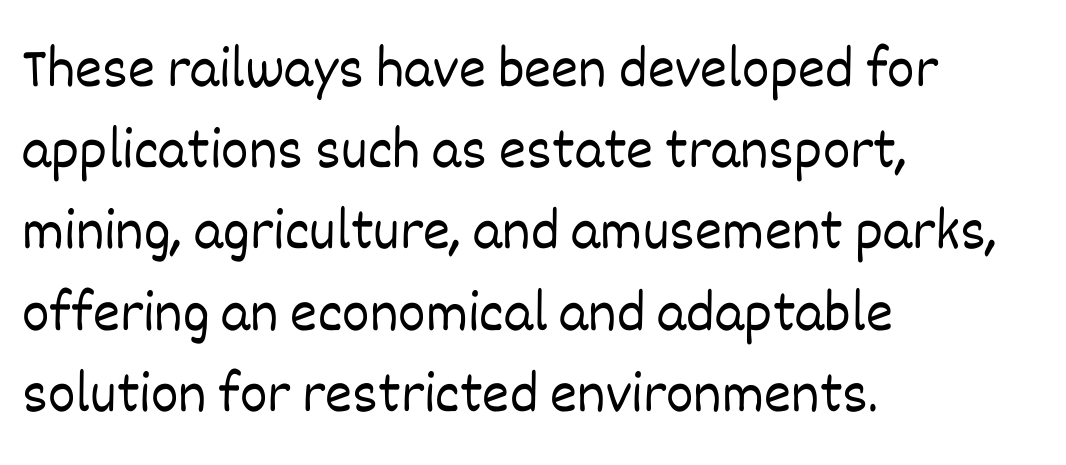
Q: Is the text bold? A: No.
Q: Is the text italic (slanted)? A: No, it is upright.
Q: Is the text underlined? A: No.
Q: How is the paragraph aligned? A: Left-aligned.
Q: Is the spacing between letters normal or unusually wide? A: Normal.
Q: Is the spacing between lines tight, normal or loose? A: Normal.
Q: Width (condensed, normal, or wide)? A: Normal.
Q: Stroke contrast? A: Low.
Q: x-height? A: Large.
Q: Monospaced? A: No.
